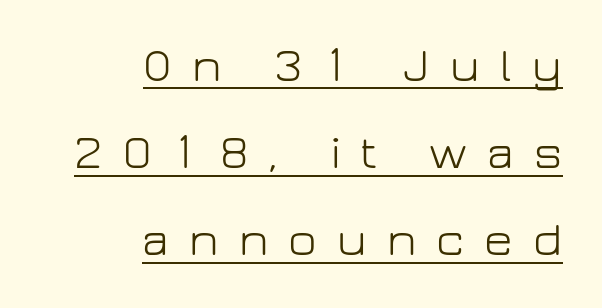
Q: Is the text bold? A: No.
Q: Is the text italic (slanted)? A: No, it is upright.
Q: Is the typeface a serif or a sans-serif typeface? A: Sans-serif.
Q: Is the text underlined? A: Yes.
Q: How is the paragraph aligned? A: Right-aligned.
Q: Is the spacing between letters normal or unusually wide? A: Unusually wide.
Q: Width (condensed, normal, or wide)? A: Normal.
Q: Stroke contrast? A: Low.
Q: x-height? A: Medium.
Q: Monospaced? A: No.
